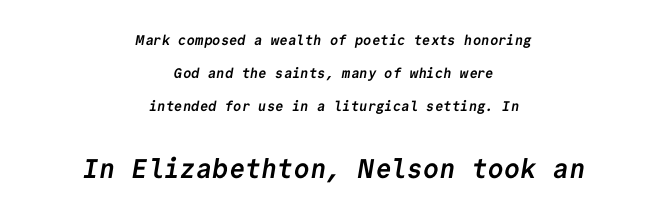
Q: Is the text bold? A: Yes.
Q: Is the text underlined? A: No.
Q: How is the paragraph aligned? A: Centered.
Q: Is the spacing between letters normal or unusually wide? A: Normal.
Q: Is the spacing between lines tight, normal or loose? A: Loose.
Q: Which block of text is set in a larger size, the first (top) or the second (bottom)? A: The second (bottom) one.
